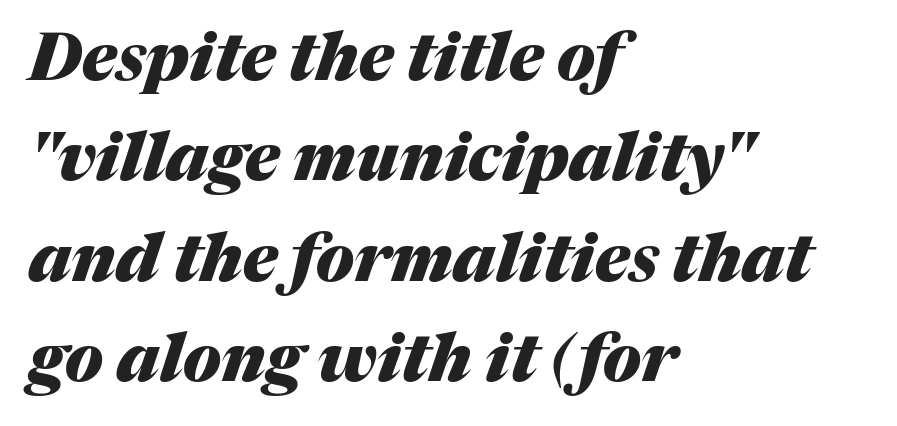
The image shows 66 px heavy type, italic (leaning right); set left-aligned, normal line spacing (1.52x), normal letter spacing, not underlined; medium stroke contrast and a medium x-height.
